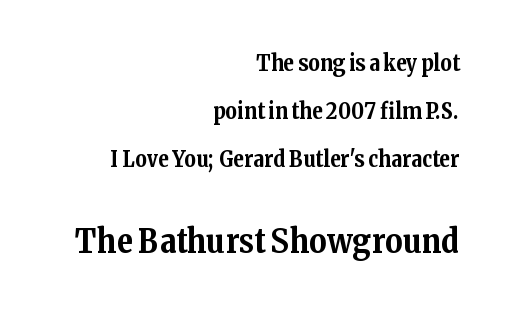
The image shows 33 px bold serif type, upright; set right-aligned, loose line spacing (2.19x), normal letter spacing, not underlined; the second (bottom) block is 1.5x larger; medium stroke contrast and a medium x-height.
